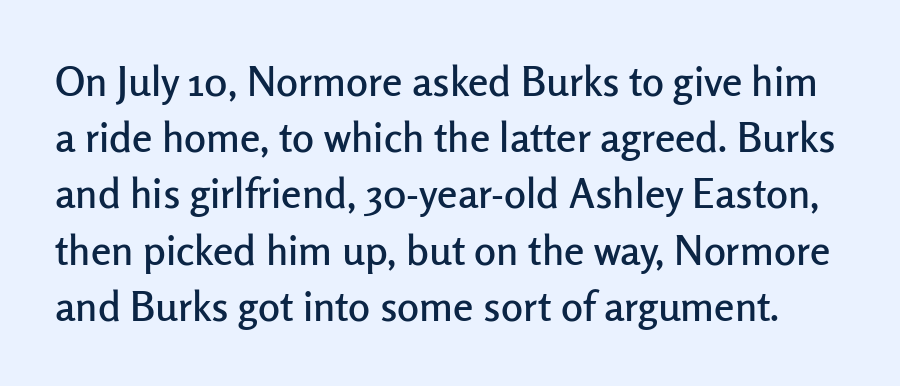
{"serif": "no", "italic": "no", "width": "normal", "stroke_contrast": "low", "x_height": "medium", "monospaced": "no", "underline": "no", "line_spacing": "normal", "line_spacing_ratio": 1.37, "letter_spacing": "normal", "letter_spacing_em": 0.0, "glyph_px": 41}
